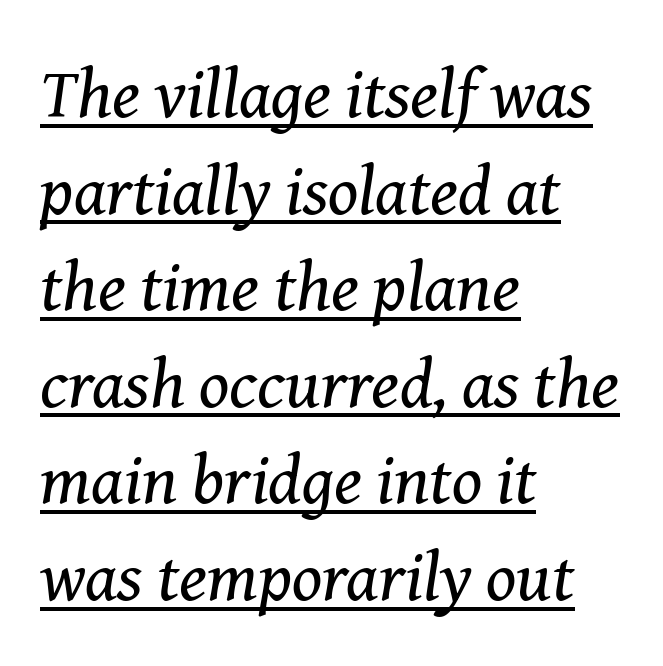
The image shows 70 px regular-weight serif type, italic (leaning right); set left-aligned, normal line spacing (1.38x), normal letter spacing, underlined; medium stroke contrast and a medium x-height.
